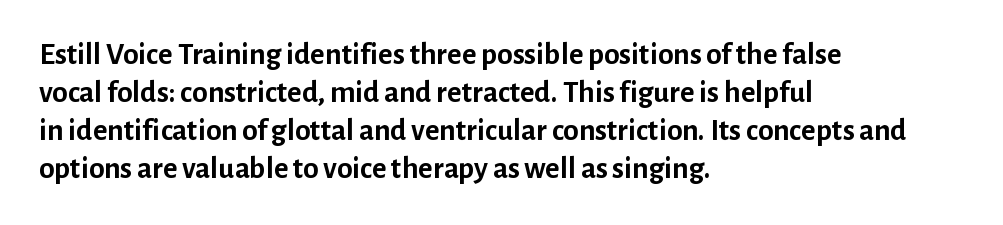
Q: Is the text bold? A: Yes.
Q: Is the text italic (slanted)? A: No, it is upright.
Q: Is the typeface a serif or a sans-serif typeface? A: Sans-serif.
Q: Is the text underlined? A: No.
Q: How is the paragraph aligned? A: Left-aligned.
Q: Is the spacing between letters normal or unusually wide? A: Normal.
Q: Width (condensed, normal, or wide)? A: Normal.
Q: Stroke contrast? A: Low.
Q: x-height? A: Medium.
Q: Monospaced? A: No.
